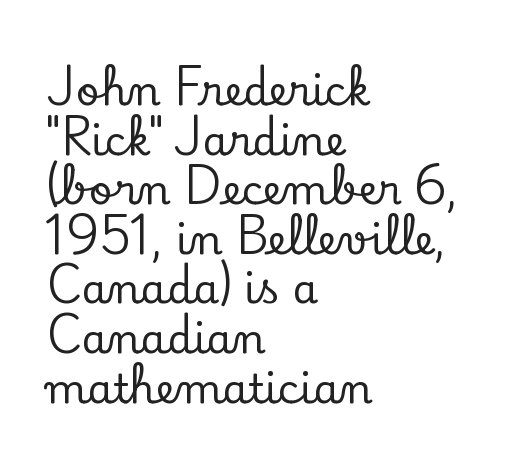
Think of a printed novel: that variable character pitch is what you see here. There is no visible air inserted between adjacent glyphs. A clean baseline with only descenders dipping below it. This sample uses an upright cut, with every glyph sitting square on the baseline. Is the block centered? No — it sits flush against the left margin.
